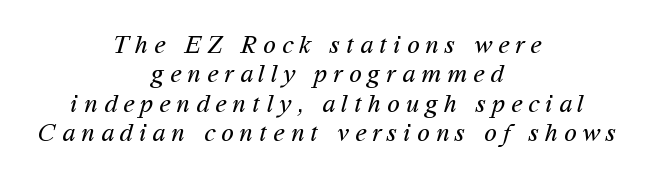
{"bold": "no", "underline": "no", "align": "center", "line_spacing": "tight", "line_spacing_ratio": 1.13, "letter_spacing": "wide", "letter_spacing_em": 0.24, "glyph_px": 26}
